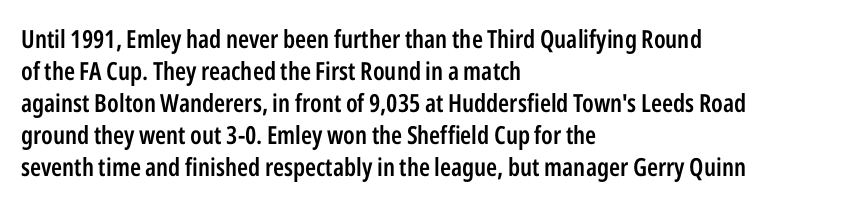
Tracking value appears to be zero — textbook default spacing. Weight check: semibold — heavier than regular, not quite bold. Line starts are locked; line ends wander. How would I describe the line gaps? Plain and ordinary. The gap between lines stays unmarked. Posture: straight, roman, zero tilt.
